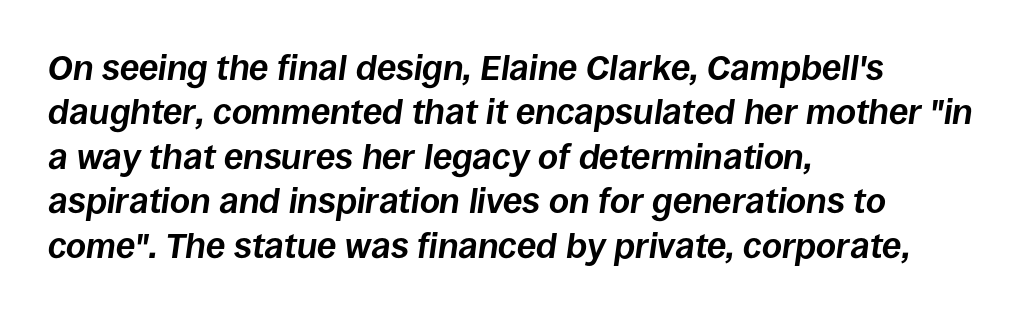
The specimen reads as italic at a glance. The rendering keeps characters at their native spacing. Rule under the text: the space is simply empty. Thick stems and heavy bowls — unmistakably bold. Leading: standard.
